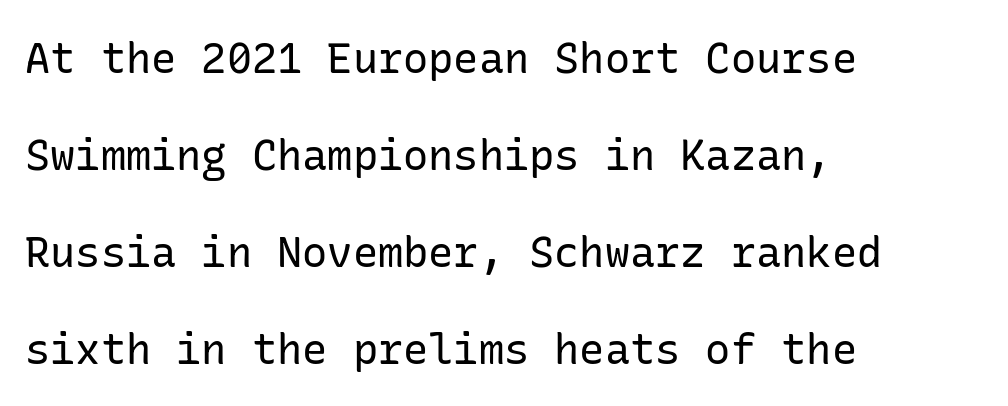
{"serif": "no", "italic": "no", "bold": "no", "weight": "regular", "width": "normal", "stroke_contrast": "low", "x_height": "medium", "underline": "no", "align": "left", "line_spacing": "loose", "line_spacing_ratio": 2.31, "letter_spacing": "normal", "letter_spacing_em": 0.0, "glyph_px": 42}
